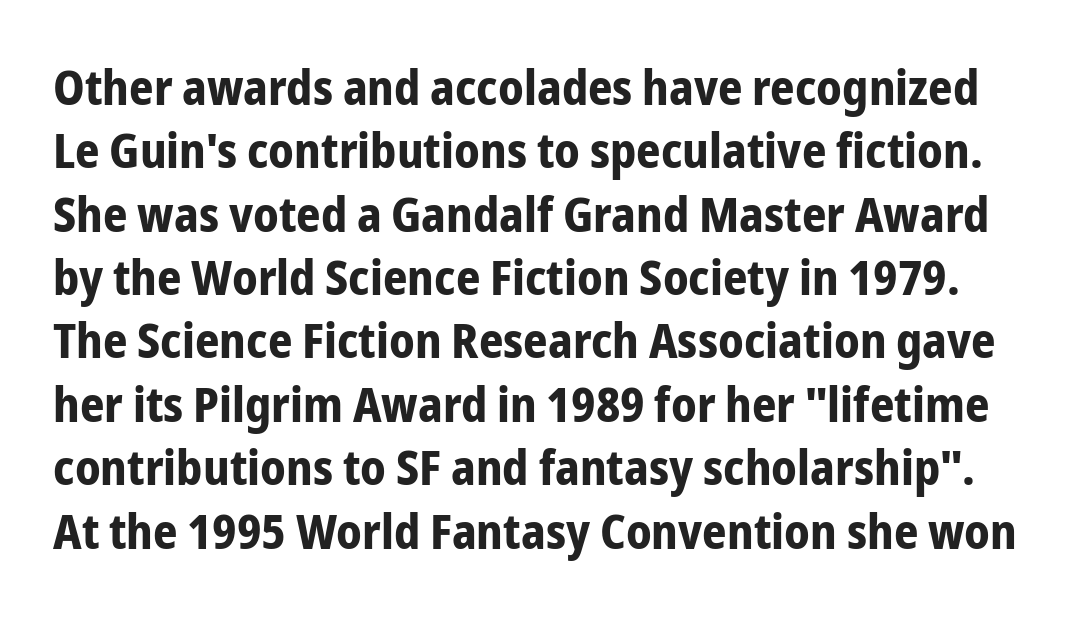
The image shows 48 px bold, condensed sans-serif type, upright; set normal line spacing (1.32x), normal letter spacing, not underlined; low stroke contrast and a medium x-height.
